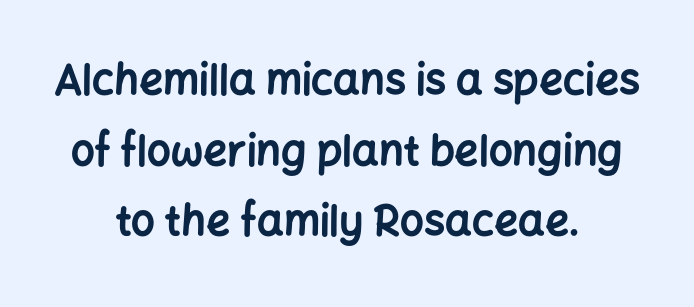
The image shows 42 px bold sans-serif type, upright; set centered, normal line spacing (1.68x), normal letter spacing, not underlined; low stroke contrast and a medium x-height.
